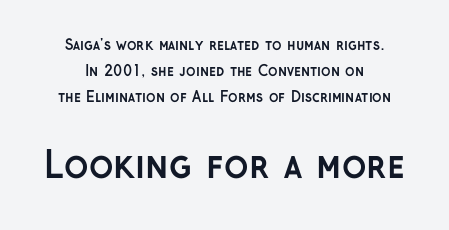
The gaps between neighbouring characters are ordinary and unremarkable. Is this a fixed-width face? No — the glyphs have proportional, varying widths. Thick stems and heavy bowls — unmistakably bold. A centered setting, common on invitations and titles, is used for this passage.
